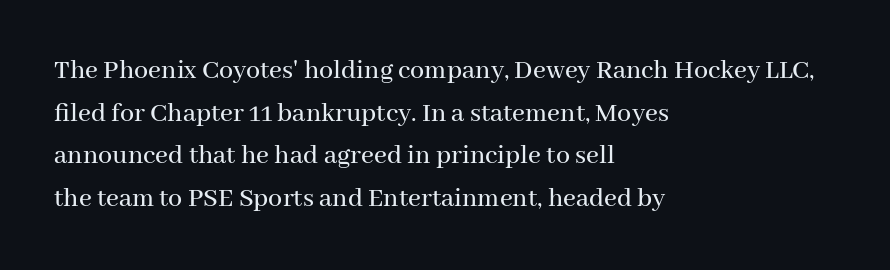
{"serif": "yes", "italic": "no", "width": "normal", "stroke_contrast": "medium", "x_height": "medium", "monospaced": "no", "underline": "no", "align": "left", "line_spacing": "normal", "line_spacing_ratio": 1.52, "letter_spacing": "normal", "letter_spacing_em": 0.0, "glyph_px": 28}
